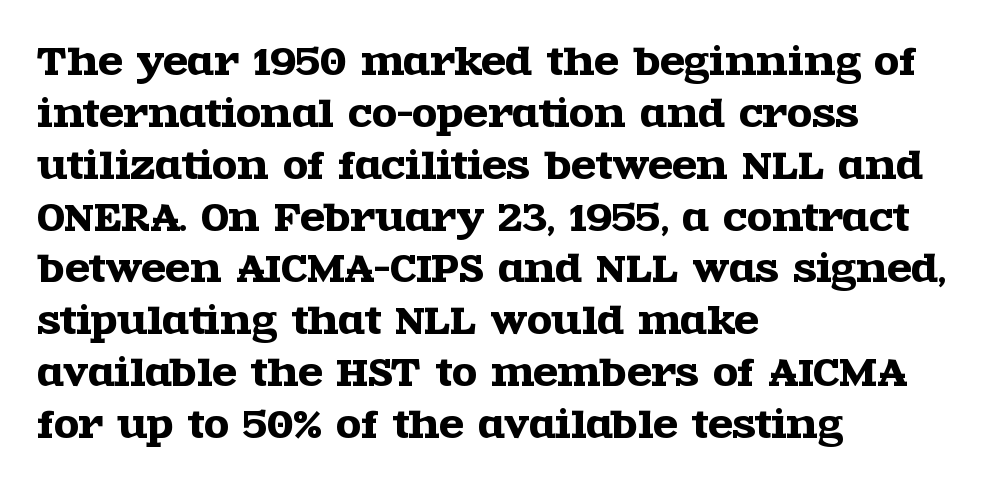
{"serif": "yes", "italic": "no", "width": "wide", "x_height": "large", "monospaced": "no", "underline": "no", "align": "left", "line_spacing": "normal", "line_spacing_ratio": 1.44, "letter_spacing": "normal", "letter_spacing_em": 0.0, "glyph_px": 36}
